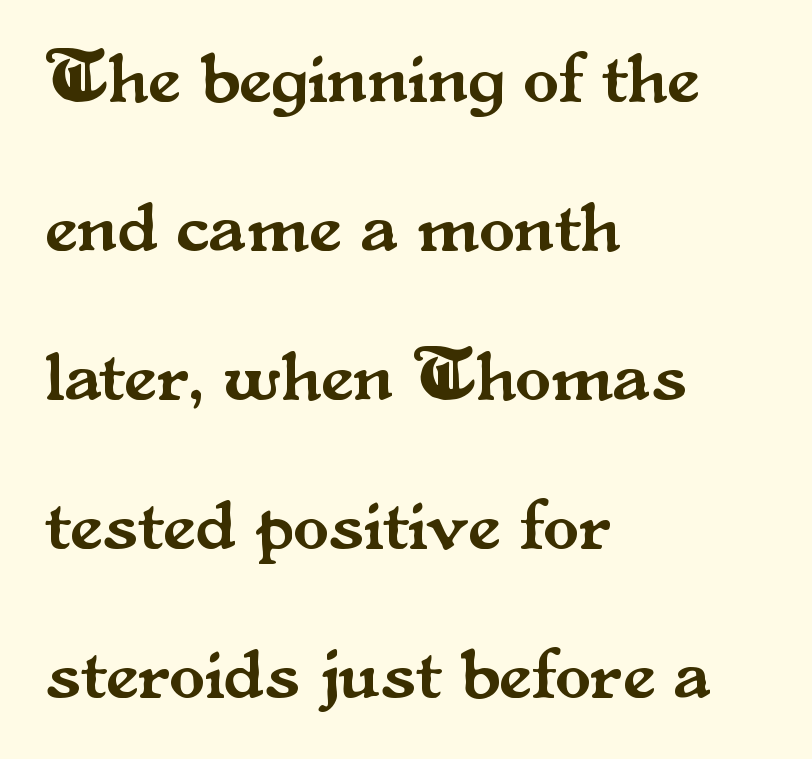
The image shows 73 px serif type, upright; set left-aligned, loose line spacing (2.04x), normal letter spacing, not underlined; medium stroke contrast and a small x-height.
